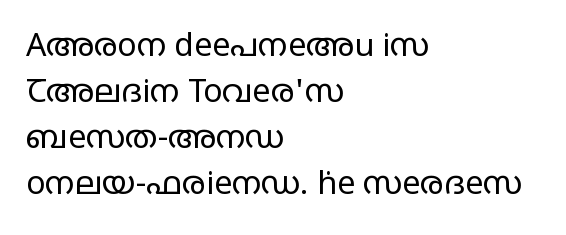
{"serif": "no", "italic": "no", "bold": "no", "weight": "regular", "width": "wide", "stroke_contrast": "low", "x_height": "large", "monospaced": "no", "underline": "no", "align": "left", "line_spacing": "normal", "line_spacing_ratio": 1.44, "letter_spacing": "normal", "letter_spacing_em": 0.0, "glyph_px": 32}
